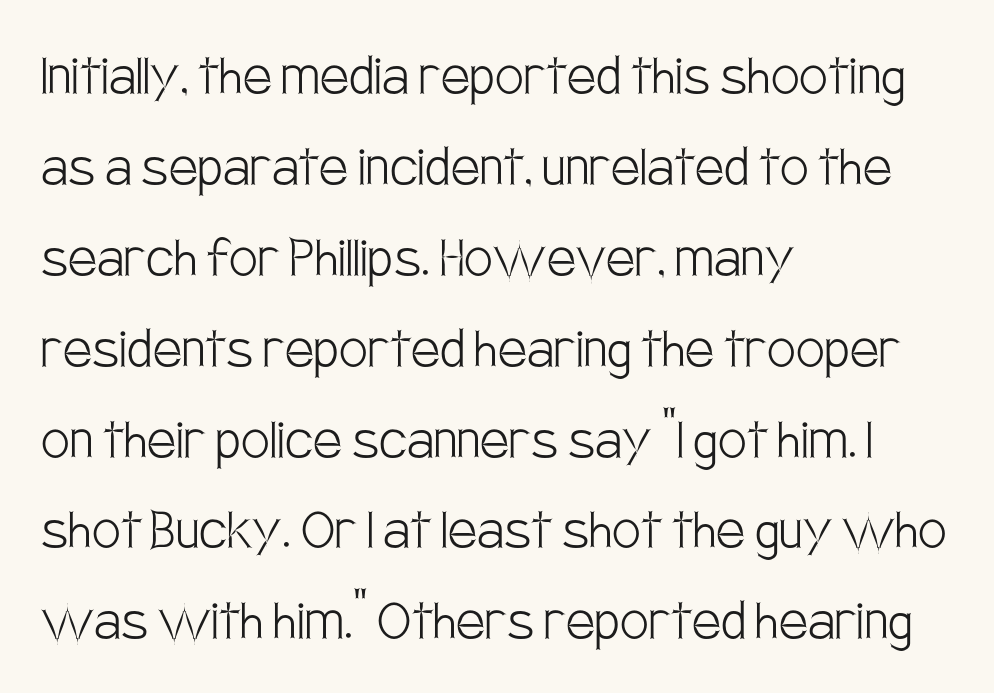
Vertical spacing — default. Tracking value appears to be zero — textbook default spacing. Notice how the passage keeps a crisp vertical edge on the left only. Looks like regular typesetting: each glyph gets only the width it needs.
